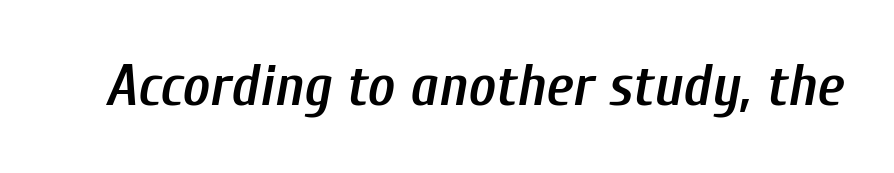
The image shows 59 px semibold, condensed type, italic (leaning right); set normal letter spacing, not underlined; low stroke contrast and a medium x-height.
